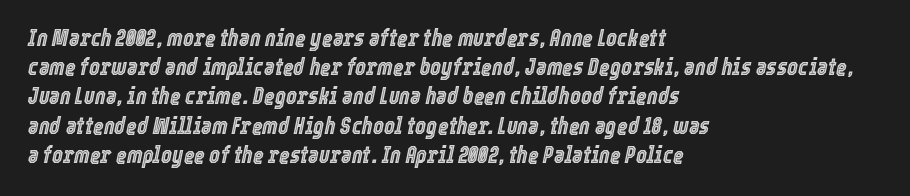
Visually the block forms a straight wall on the left and a jagged coastline on the right. Spacing between characters is what you'd get straight out of the box. There's an unmistakable incline to the writing here. Has an underline been added? It has not.
